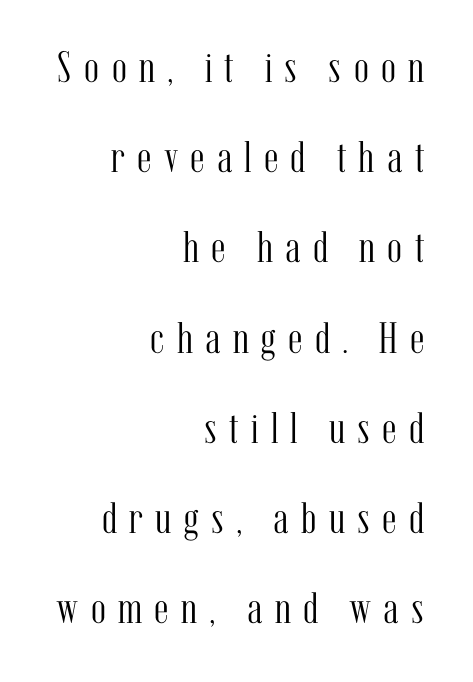
The image shows 44 px light, condensed serif type, upright; set right-aligned, loose line spacing (2.05x), unusually wide letter spacing (+0.28 em), not underlined; medium stroke contrast and a medium x-height.
